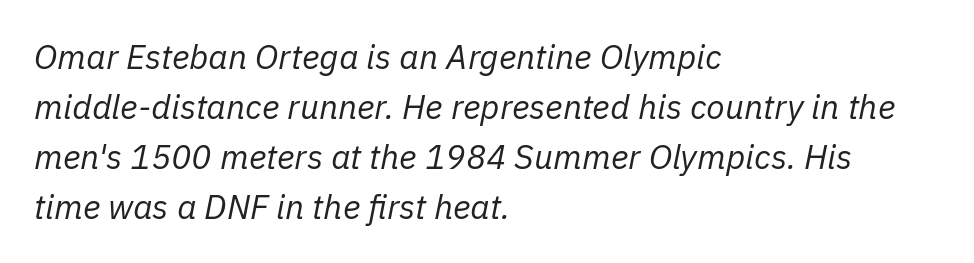
{"italic": "yes", "lean": "right", "slant_degrees": 11, "bold": "no", "weight": "regular", "width": "normal", "stroke_contrast": "low", "x_height": "medium", "monospaced": "no", "underline": "no", "align": "left", "line_spacing": "normal", "line_spacing_ratio": 1.47, "letter_spacing": "normal", "letter_spacing_em": 0.0, "glyph_px": 34}
